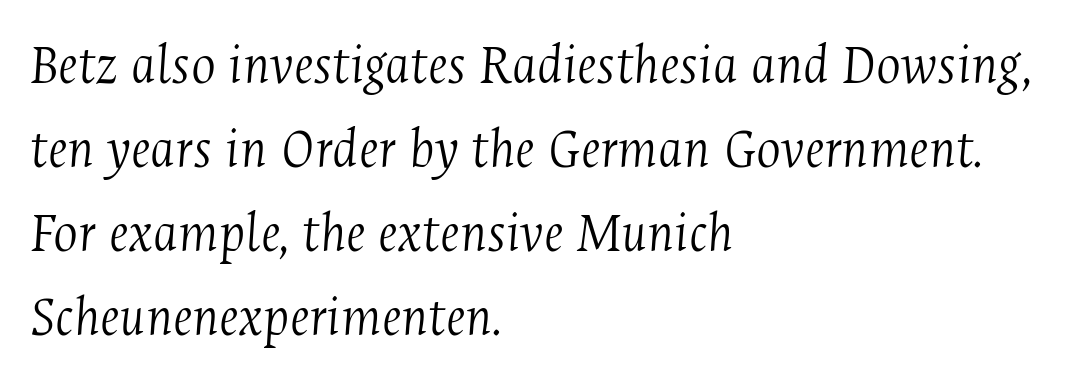
Q: Is the text bold? A: No.
Q: Is the text italic (slanted)? A: Yes, it leans right by about 4 degrees.
Q: Is the typeface a serif or a sans-serif typeface? A: Serif.
Q: Is the text underlined? A: No.
Q: How is the paragraph aligned? A: Left-aligned.
Q: Is the spacing between letters normal or unusually wide? A: Normal.
Q: Is the spacing between lines tight, normal or loose? A: Normal.
Q: Width (condensed, normal, or wide)? A: Condensed.
Q: Stroke contrast? A: Medium.
Q: x-height? A: Medium.
Q: Monospaced? A: No.
